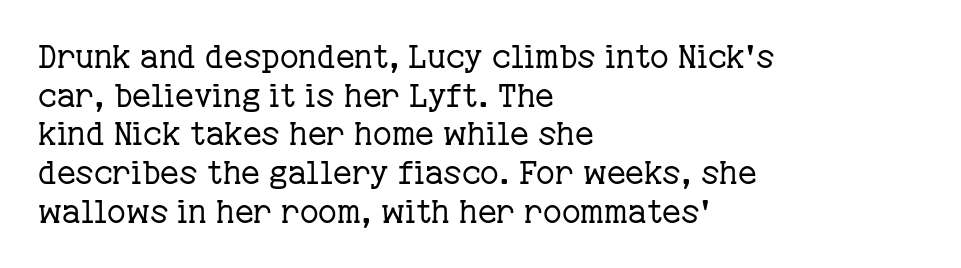
{"serif": "yes", "italic": "no", "bold": "no", "weight": "regular", "width": "normal", "stroke_contrast": "low", "x_height": "medium", "monospaced": "no", "underline": "no", "align": "left", "line_spacing_ratio": 1.21, "letter_spacing": "normal", "letter_spacing_em": 0.0, "glyph_px": 32}
